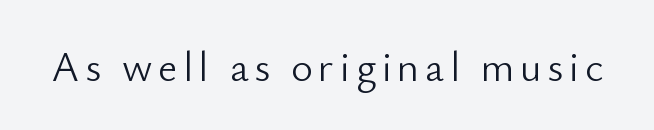
{"serif": "no", "italic": "no", "bold": "no", "weight": "light", "width": "normal", "stroke_contrast": "low", "x_height": "small", "monospaced": "no", "underline": "no", "glyph_px": 42}
